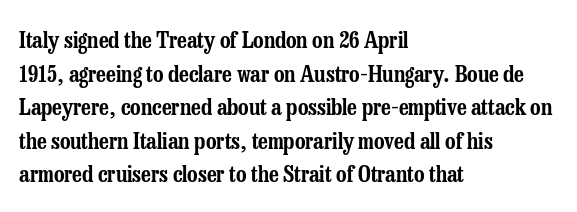
The image shows 23 px text type, upright; set left-aligned, normal line spacing (1.46x), normal letter spacing, not underlined.
